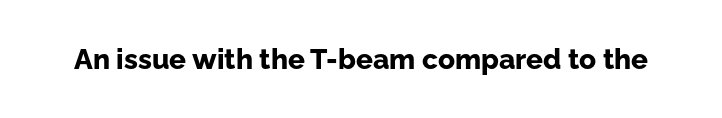
The passage shown is emphatically bold. Observe the ordinary spacing: letters are neighbours, not strangers. Spacing verdict: proportional, widths tailored to each character. The designer went with a sans here, leaving each stem footless. Rule under the text: the space is simply empty.
